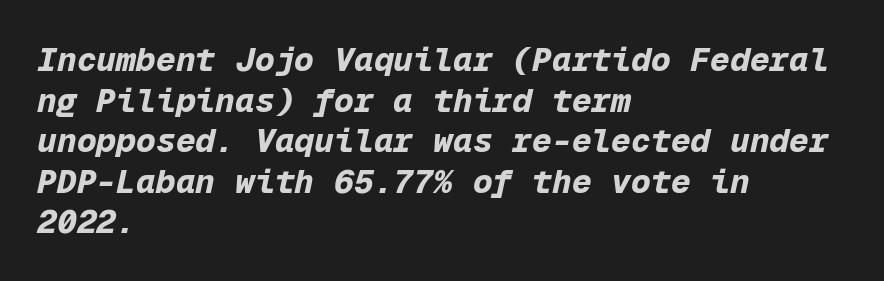
Rule under the text: the space is simply empty. Every character here occupies the same horizontal width, giving the sample a typewriter-like rhythm. Line beginnings align vertically; line endings do not. Does the weight exceed regular? Yes, all the way to bold. Every character sits at an angle, as italics do.
